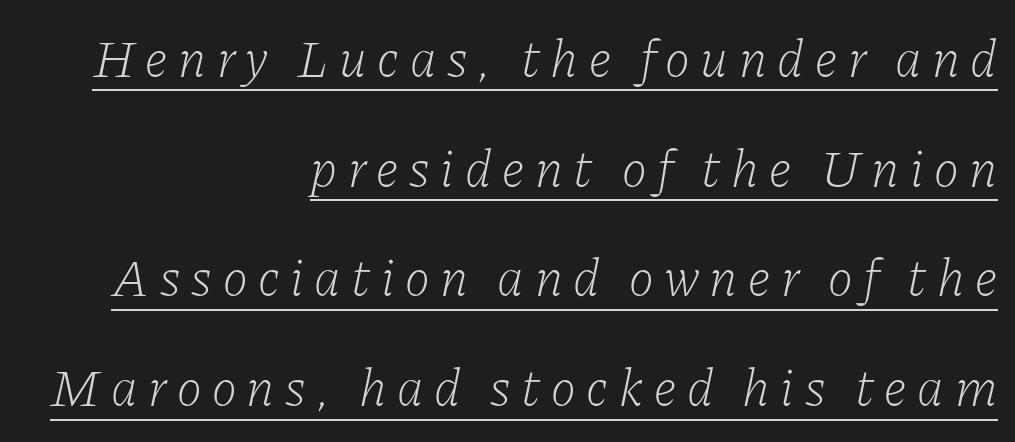
Q: Is the text bold? A: No.
Q: Is the text italic (slanted)? A: Yes, it leans right by about 11 degrees.
Q: Is the typeface a serif or a sans-serif typeface? A: Serif.
Q: Is the text underlined? A: Yes.
Q: How is the paragraph aligned? A: Right-aligned.
Q: Is the spacing between letters normal or unusually wide? A: Unusually wide.
Q: Is the spacing between lines tight, normal or loose? A: Loose.
Q: Width (condensed, normal, or wide)? A: Normal.
Q: Stroke contrast? A: Low.
Q: x-height? A: Medium.
Q: Monospaced? A: No.
